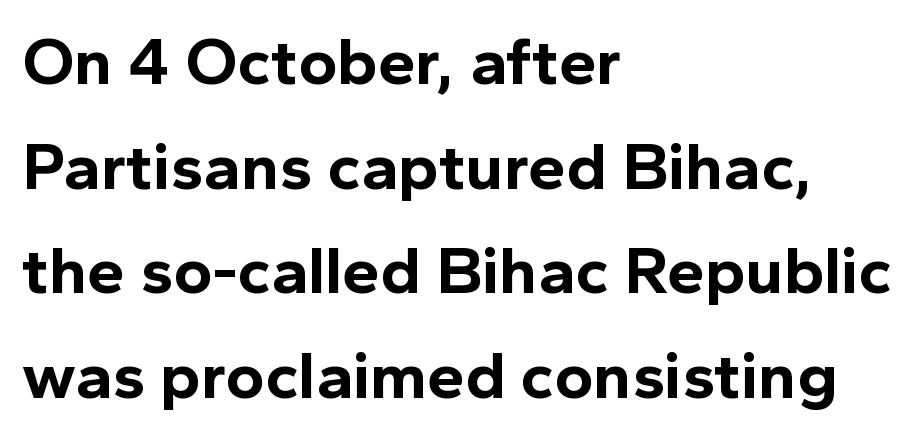
The image shows 67 px bold sans-serif type, upright; set left-aligned, normal line spacing (1.56x), normal letter spacing, not underlined; a medium x-height.
